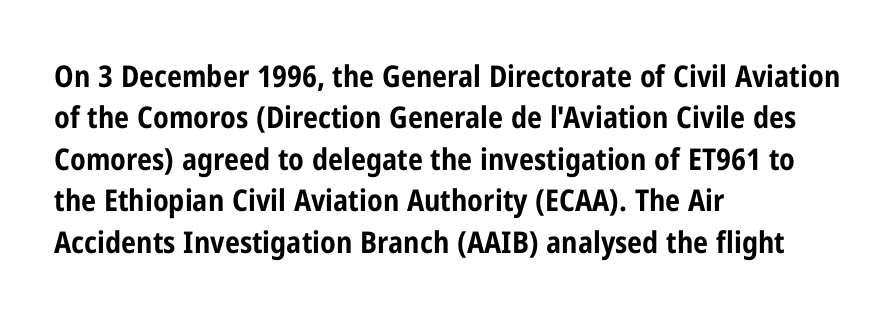
Q: Is the text bold? A: Yes.
Q: Is the text italic (slanted)? A: No, it is upright.
Q: Is the typeface a serif or a sans-serif typeface? A: Sans-serif.
Q: Is the text underlined? A: No.
Q: How is the paragraph aligned? A: Left-aligned.
Q: Is the spacing between letters normal or unusually wide? A: Normal.
Q: Is the spacing between lines tight, normal or loose? A: Normal.
Q: Width (condensed, normal, or wide)? A: Condensed.
Q: Stroke contrast? A: Low.
Q: x-height? A: Medium.
Q: Monospaced? A: No.
